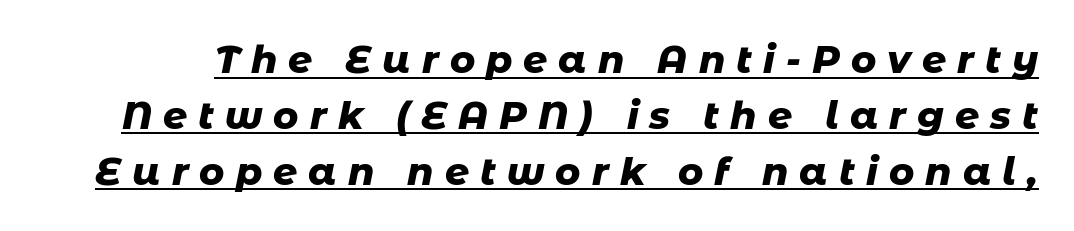
One glance says typical: line gaps are just what's usual. Every character sits at an angle, as italics do. Proportional: the letters do not fall into vertical columns. This is heavy type, rendered in bold.
